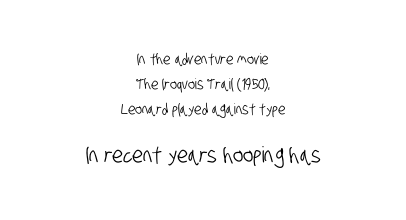
The image shows 22 px text type; set centered, normal line spacing (1.66x), normal letter spacing, not underlined; the second (bottom) block is 1.47x larger.
